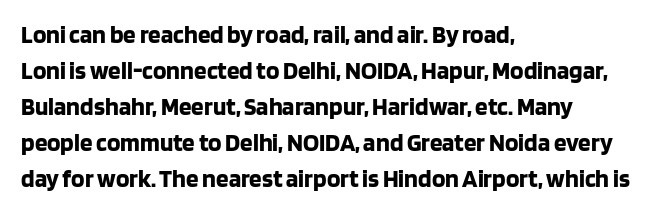
Q: Is the text bold? A: Yes.
Q: Is the text italic (slanted)? A: No, it is upright.
Q: Is the text underlined? A: No.
Q: How is the paragraph aligned? A: Left-aligned.
Q: Is the spacing between letters normal or unusually wide? A: Normal.
Q: Is the spacing between lines tight, normal or loose? A: Normal.
